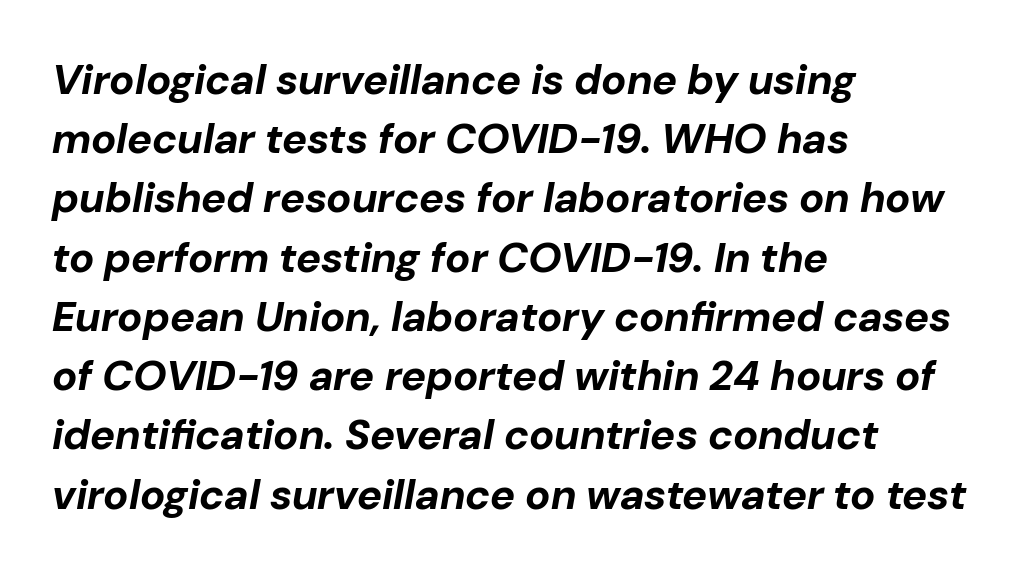
{"italic": "yes", "lean": "right", "slant_degrees": 10, "bold": "yes", "weight": "bold", "width": "normal", "stroke_contrast": "low", "x_height": "medium", "monospaced": "no", "underline": "no", "align": "left", "line_spacing": "normal", "line_spacing_ratio": 1.41, "letter_spacing": "normal", "letter_spacing_em": 0.0, "glyph_px": 42}
